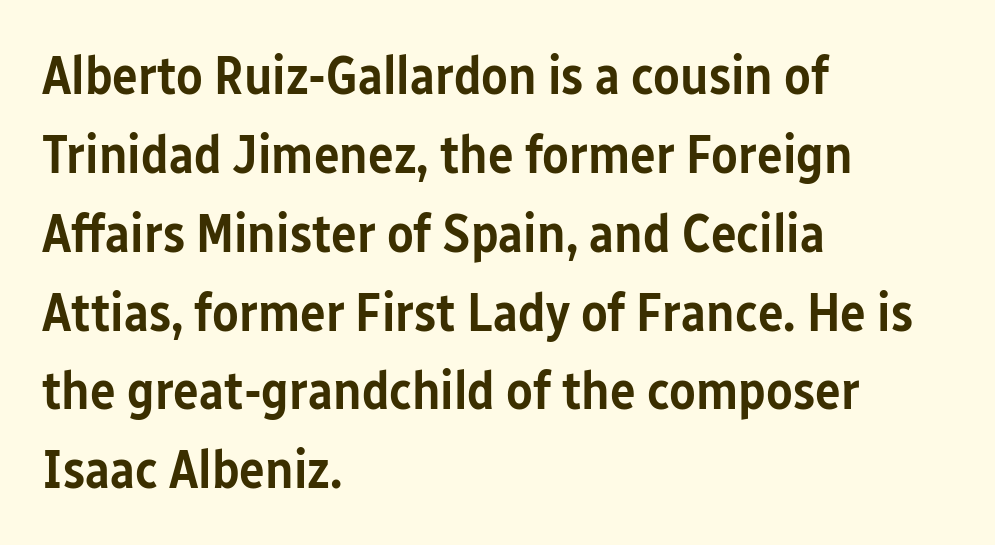
The image shows 54 px semibold, condensed sans-serif type, upright; set left-aligned, normal line spacing (1.46x), normal letter spacing, not underlined; low stroke contrast and a medium x-height.
